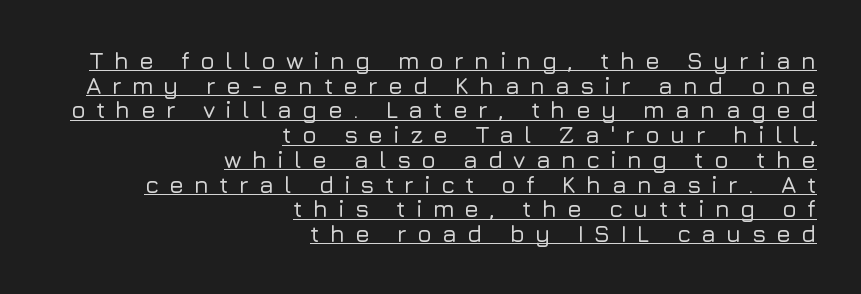
The image shows 24 px text type, upright; set right-aligned, tight line spacing (1.03x), unusually wide letter spacing (+0.42 em), underlined.
